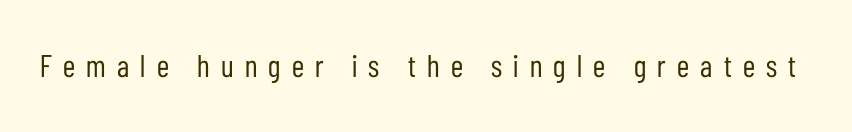
Q: Is the text bold? A: No.
Q: Is the text italic (slanted)? A: No, it is upright.
Q: Is the typeface a serif or a sans-serif typeface? A: Sans-serif.
Q: Is the text underlined? A: No.
Q: Is the spacing between letters normal or unusually wide? A: Unusually wide.
Q: Width (condensed, normal, or wide)? A: Condensed.
Q: Stroke contrast? A: Low.
Q: x-height? A: Medium.
Q: Monospaced? A: No.
